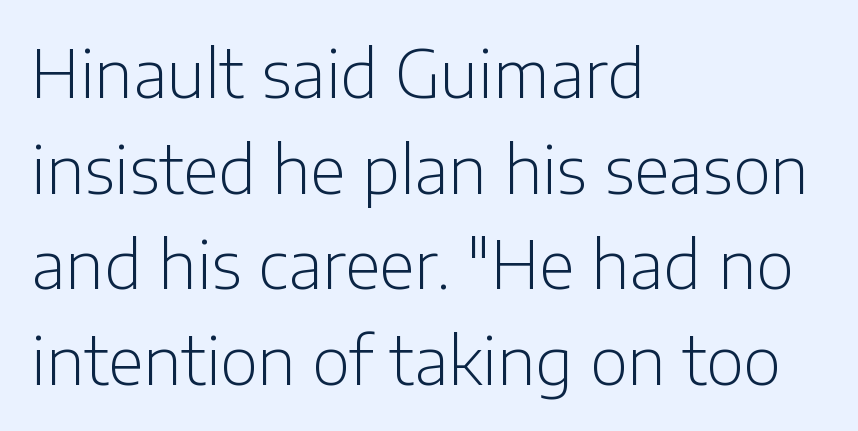
Q: Is the text bold? A: No.
Q: Is the text italic (slanted)? A: No, it is upright.
Q: Is the typeface a serif or a sans-serif typeface? A: Sans-serif.
Q: Is the text underlined? A: No.
Q: How is the paragraph aligned? A: Left-aligned.
Q: Is the spacing between letters normal or unusually wide? A: Normal.
Q: Is the spacing between lines tight, normal or loose? A: Normal.
Q: Width (condensed, normal, or wide)? A: Normal.
Q: Stroke contrast? A: Low.
Q: x-height? A: Medium.
Q: Monospaced? A: No.
